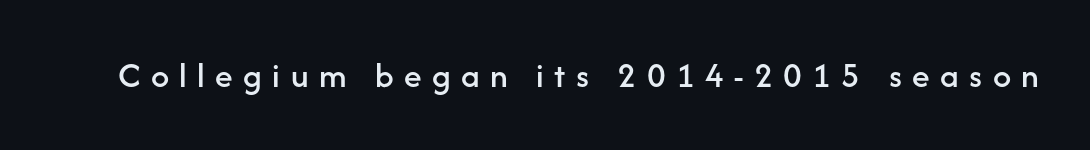
Nobody drew a line under any word here. A typesetter would mark this as roman, not italic. There is plenty of visible air inserted between adjacent glyphs. Varying glyph widths throughout — classic text-font behaviour. The typeface chosen for these lines omits serifs.
